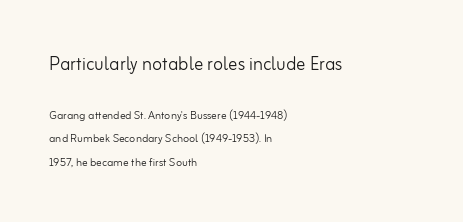
Q: Is the text bold? A: No.
Q: Is the text italic (slanted)? A: No, it is upright.
Q: Is the text underlined? A: No.
Q: How is the paragraph aligned? A: Left-aligned.
Q: Is the spacing between letters normal or unusually wide? A: Normal.
Q: Is the spacing between lines tight, normal or loose? A: Normal.
Q: Which block of text is set in a larger size, the first (top) or the second (bottom)? A: The first (top) one.
